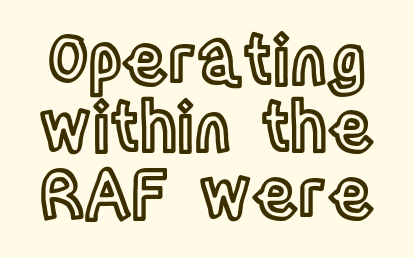
Q: Is the text italic (slanted)? A: No, it is upright.
Q: Is the text underlined? A: No.
Q: Is the spacing between letters normal or unusually wide? A: Normal.
Q: Is the spacing between lines tight, normal or loose? A: Tight.
Q: Width (condensed, normal, or wide)? A: Condensed.
Q: x-height? A: Large.
Q: Monospaced? A: No.
